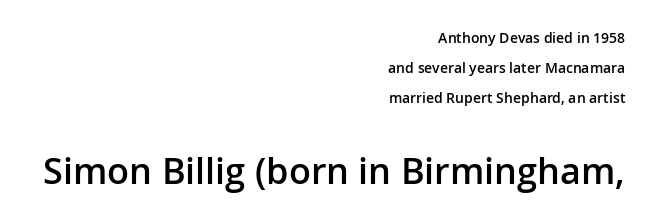
{"serif": "no", "italic": "no", "bold": "semi", "weight": "semibold", "width": "normal", "stroke_contrast": "low", "x_height": "medium", "monospaced": "no", "underline": "no", "align": "right", "line_spacing": "loose", "line_spacing_ratio": 2.13, "letter_spacing": "normal", "letter_spacing_em": 0.0, "larger_block": "second", "size_ratio": 2.57, "glyph_px": 36}
